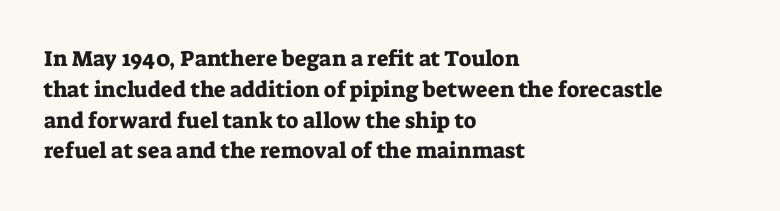
Q: Is the text italic (slanted)? A: No, it is upright.
Q: Is the text underlined? A: No.
Q: How is the paragraph aligned? A: Left-aligned.
Q: Is the spacing between letters normal or unusually wide? A: Normal.
Q: Is the spacing between lines tight, normal or loose? A: Normal.
